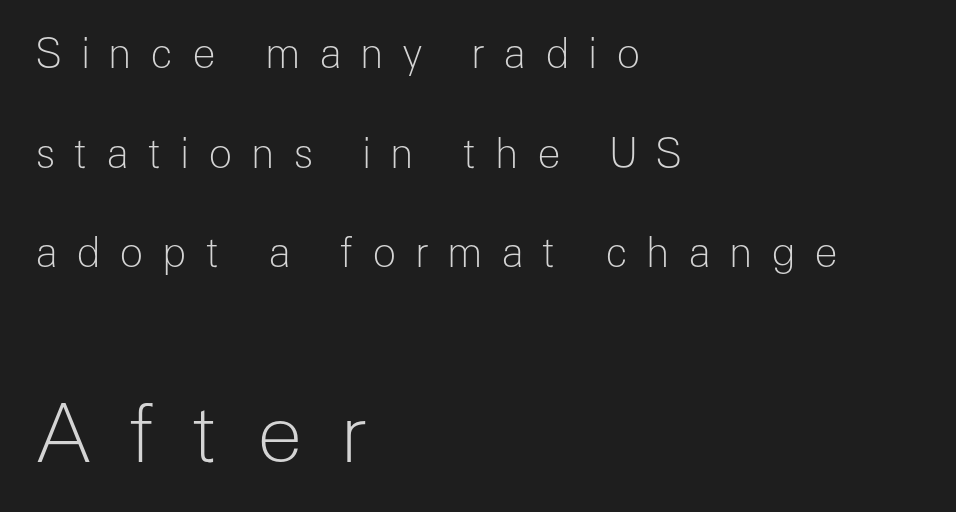
Counters stay open thanks to moderate or lighter strokes. The lettering stays uniformly vertical, giving the passage a roman look. Reading down the column, the eye jumps a long way to each next line. The words here are not underlined.
